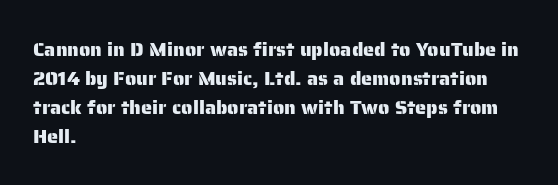
Q: Is the text italic (slanted)? A: No, it is upright.
Q: Is the text underlined? A: No.
Q: How is the paragraph aligned? A: Left-aligned.
Q: Is the spacing between letters normal or unusually wide? A: Normal.
Q: Is the spacing between lines tight, normal or loose? A: Normal.
